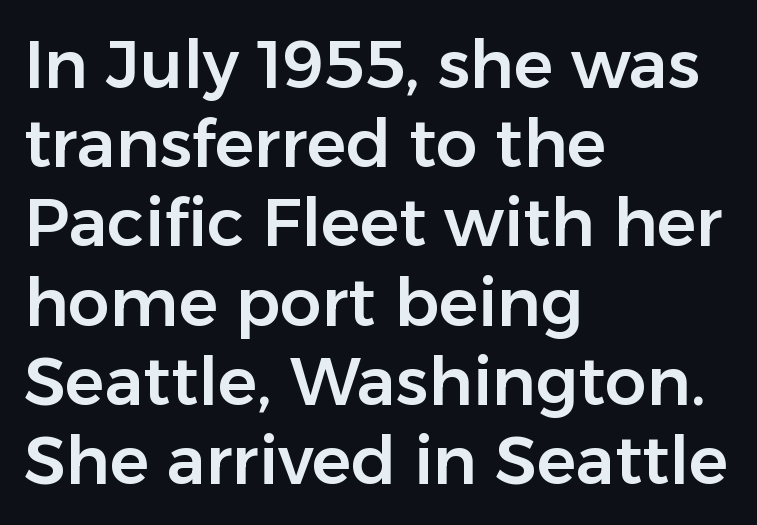
The line texture is even and compact thanks to regular tracking. Just letters on the line, the space beneath them empty. The letters carry no serifs — their stems end cleanly without finishing strokes. A roman cut, with each character standing at attention. Spacing verdict: proportional, widths tailored to each character.
